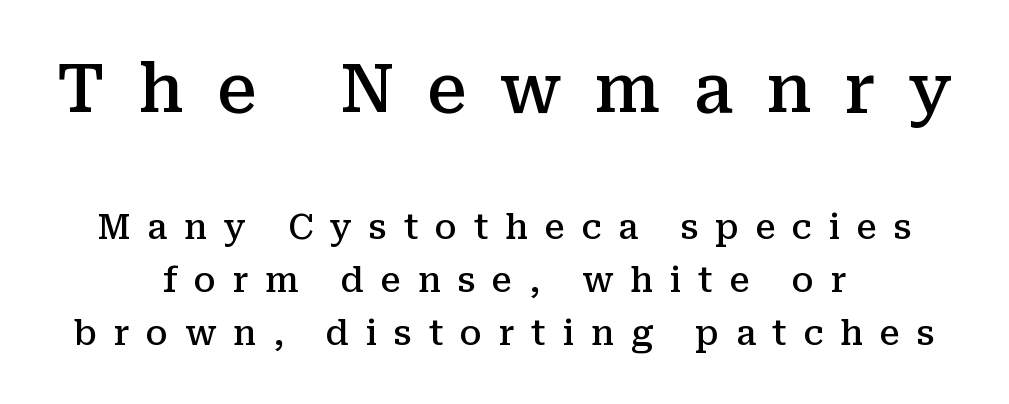
The image shows 67 px semibold serif type, upright; set centered, normal line spacing (1.56x), unusually wide letter spacing (+0.49 em), not underlined; the first (top) block is 1.97x larger; medium stroke contrast and a medium x-height.
